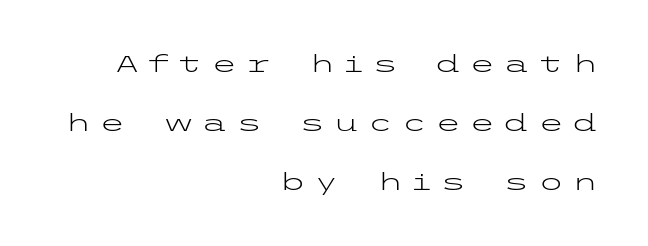
Q: Is the text bold? A: No.
Q: Is the text italic (slanted)? A: No, it is upright.
Q: Is the text underlined? A: No.
Q: How is the paragraph aligned? A: Right-aligned.
Q: Is the spacing between letters normal or unusually wide? A: Unusually wide.
Q: Is the spacing between lines tight, normal or loose? A: Loose.
